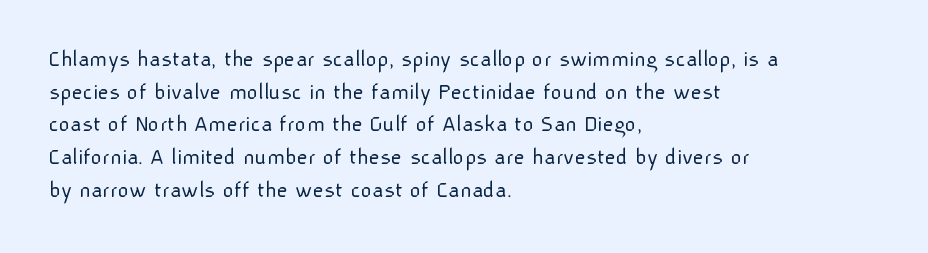
{"italic": "no", "bold": "no", "underline": "no", "align": "left", "line_spacing": "normal", "line_spacing_ratio": 1.36, "letter_spacing": "normal", "letter_spacing_em": 0.0, "glyph_px": 24}
